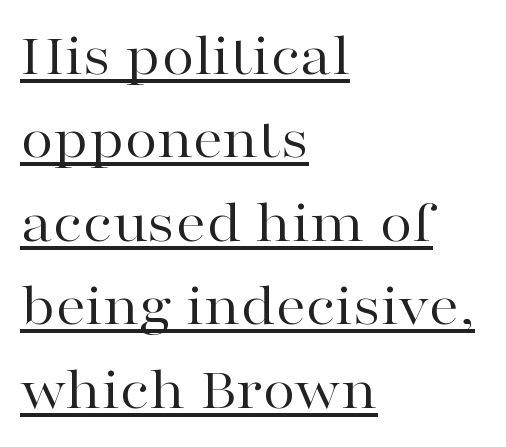
All the whitespace from short lines collects on the right. This sample uses a serif face. Is the type heavy? It reads as light-to-regular instead. Underline: present. Words appear dense and cohesive because spacing is normal.
